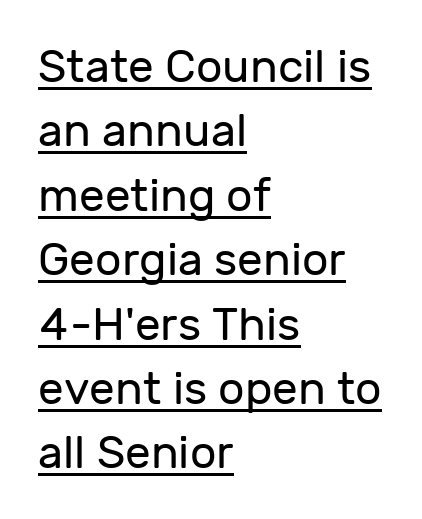
Q: Is the text bold? A: No.
Q: Is the text italic (slanted)? A: No, it is upright.
Q: Is the typeface a serif or a sans-serif typeface? A: Sans-serif.
Q: Is the text underlined? A: Yes.
Q: How is the paragraph aligned? A: Left-aligned.
Q: Is the spacing between letters normal or unusually wide? A: Normal.
Q: Is the spacing between lines tight, normal or loose? A: Normal.
Q: Width (condensed, normal, or wide)? A: Normal.
Q: Stroke contrast? A: Low.
Q: x-height? A: Medium.
Q: Monospaced? A: No.
